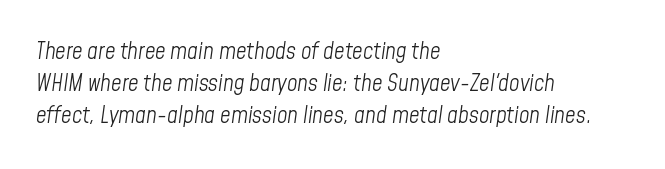
{"italic": "yes", "lean": "right", "slant_degrees": 8, "bold": "no", "underline": "no", "align": "left", "line_spacing": "normal", "line_spacing_ratio": 1.39, "letter_spacing": "normal", "letter_spacing_em": 0.0, "glyph_px": 23}
